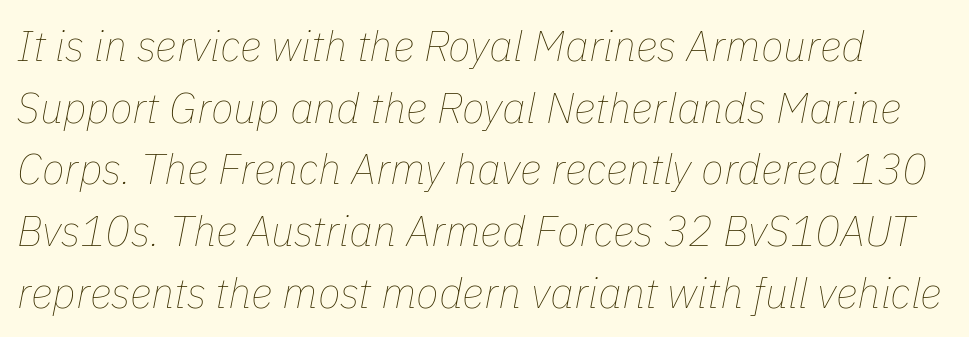
The image shows 42 px thin type, italic (leaning right); set normal line spacing (1.47x), normal letter spacing, not underlined; low stroke contrast and a medium x-height.
